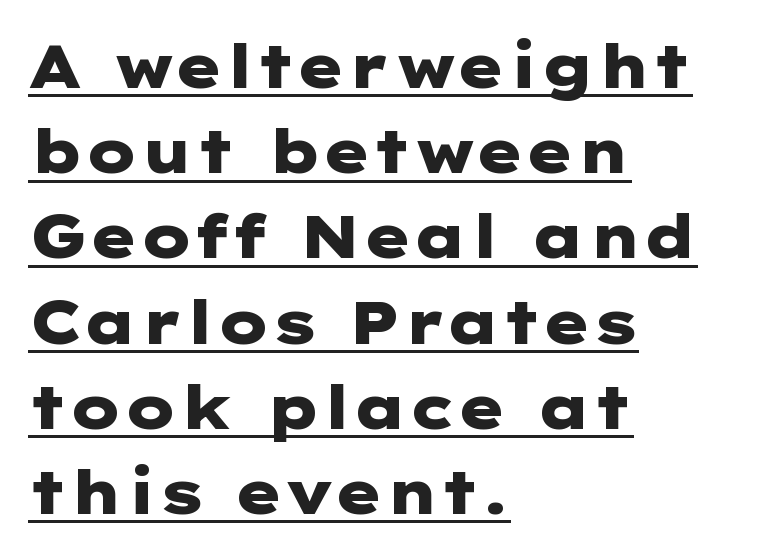
Students, this is bold: see how much ink each stroke carries. The space between consecutive lines is moderate. Typeset ragged right — the left edge is the straight one. Letter spacing: default. The passage shown is underscored from start to finish. These lines are composed in type without serifs.
